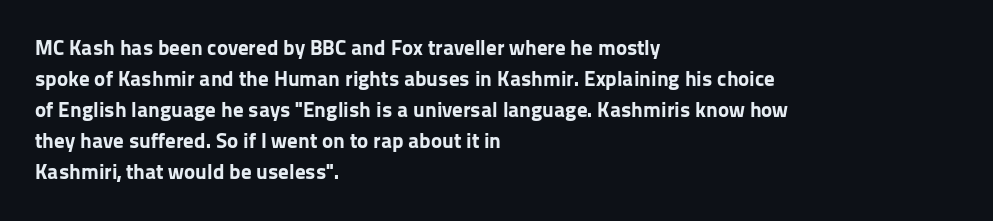
Q: Is the text bold? A: Yes.
Q: Is the text italic (slanted)? A: No, it is upright.
Q: Is the text underlined? A: No.
Q: How is the paragraph aligned? A: Left-aligned.
Q: Is the spacing between letters normal or unusually wide? A: Normal.
Q: Is the spacing between lines tight, normal or loose? A: Normal.
